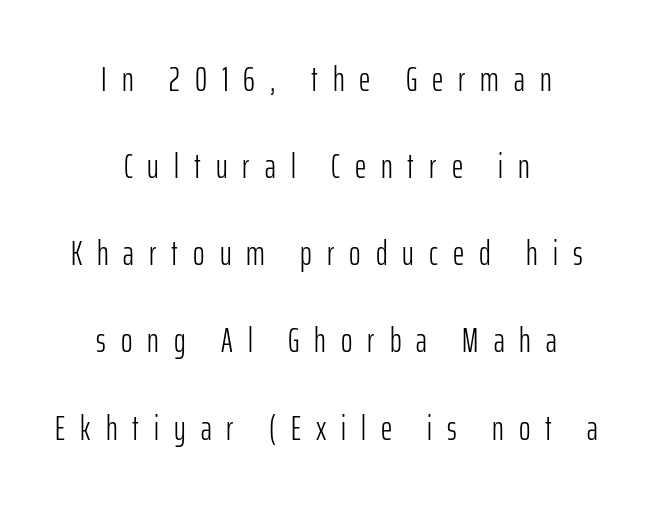
Stroke mass is kept to a normal reading level or below. The text was rendered using a sans face with plain stroke endings. Short note: letters widely spaced. The lines are spread far apart with generous leading.
